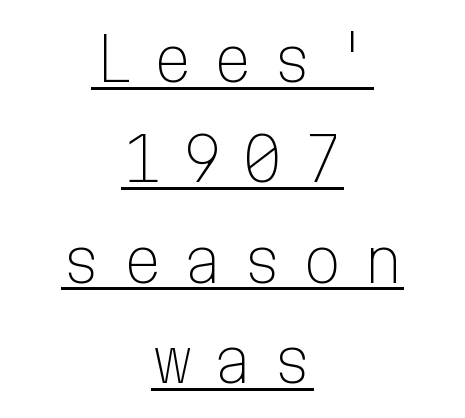
The image shows 59 px light sans-serif type, upright, monospaced; set centered, normal line spacing (1.7x), unusually wide letter spacing (+0.32 em), underlined; low stroke contrast and a medium x-height.
